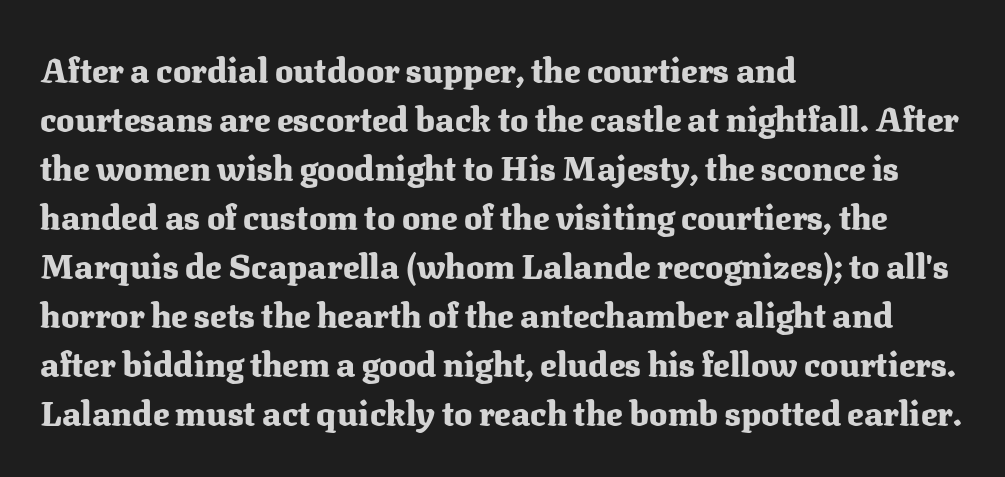
Q: Is the text bold? A: Yes.
Q: Is the text italic (slanted)? A: No, it is upright.
Q: Is the typeface a serif or a sans-serif typeface? A: Serif.
Q: Is the text underlined? A: No.
Q: How is the paragraph aligned? A: Left-aligned.
Q: Is the spacing between letters normal or unusually wide? A: Normal.
Q: Is the spacing between lines tight, normal or loose? A: Normal.
Q: Width (condensed, normal, or wide)? A: Normal.
Q: Stroke contrast? A: Medium.
Q: x-height? A: Medium.
Q: Monospaced? A: No.
